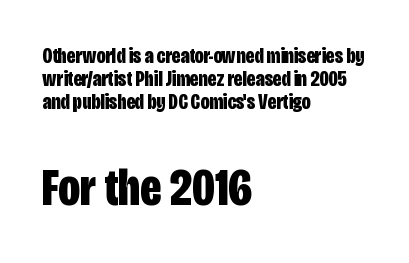
The image shows 54 px bold, condensed sans-serif type, upright; set left-aligned, tight line spacing (1.05x), normal letter spacing, not underlined; the second (bottom) block is 2.45x larger; low stroke contrast and a large x-height.
